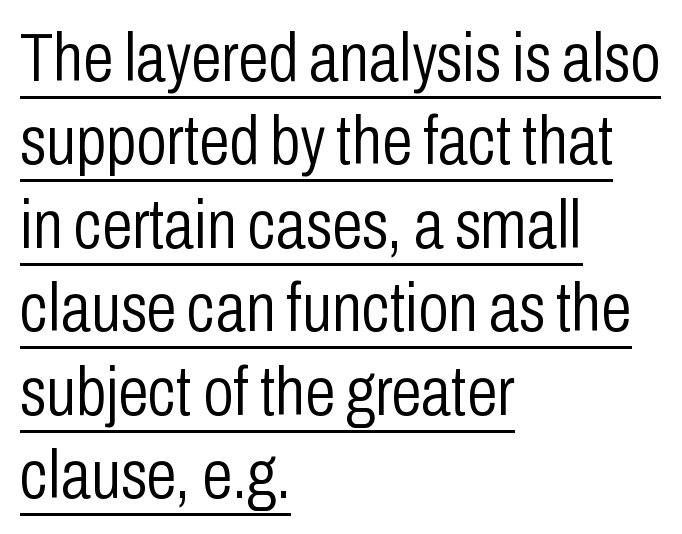
{"serif": "no", "italic": "no", "bold": "no", "weight": "light", "width": "condensed", "stroke_contrast": "low", "x_height": "medium", "monospaced": "no", "underline": "yes", "align": "left", "line_spacing_ratio": 1.21, "letter_spacing": "normal", "letter_spacing_em": 0.0, "glyph_px": 69}
